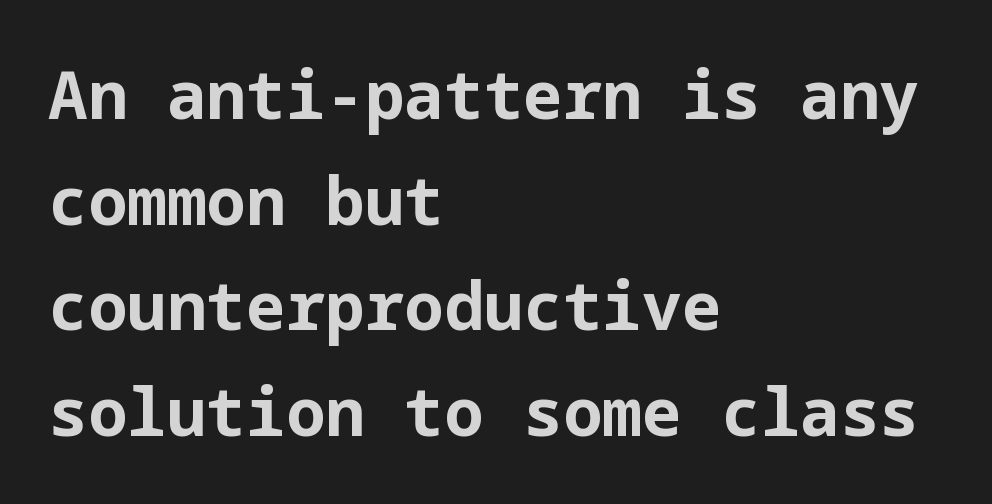
Q: Is the text bold? A: Yes.
Q: Is the text italic (slanted)? A: No, it is upright.
Q: Is the typeface a serif or a sans-serif typeface? A: Sans-serif.
Q: Is the text underlined? A: No.
Q: How is the paragraph aligned? A: Left-aligned.
Q: Is the spacing between letters normal or unusually wide? A: Normal.
Q: Is the spacing between lines tight, normal or loose? A: Normal.
Q: Width (condensed, normal, or wide)? A: Normal.
Q: Stroke contrast? A: Low.
Q: x-height? A: Medium.
